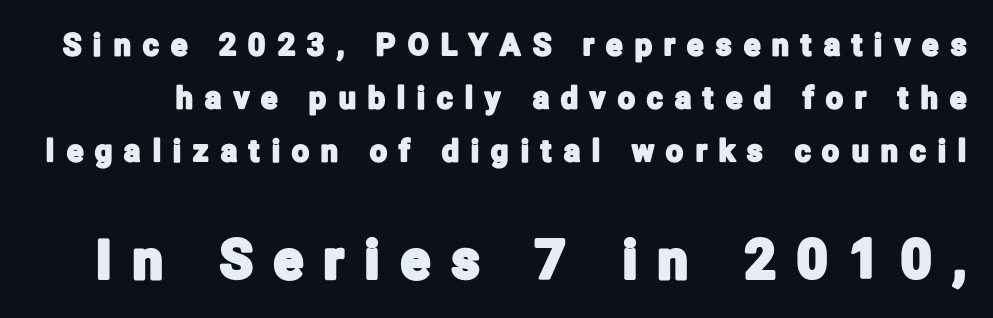
Posture: straight, roman, zero tilt. Honestly, the letter spacing is so wide it's the main thing you notice. Small over large — that's the arrangement of the two blocks here. Type style note: lacks serifs. Descender tails drop into unmarked territory. Think of a printed novel: that variable character pitch is what you see here.
